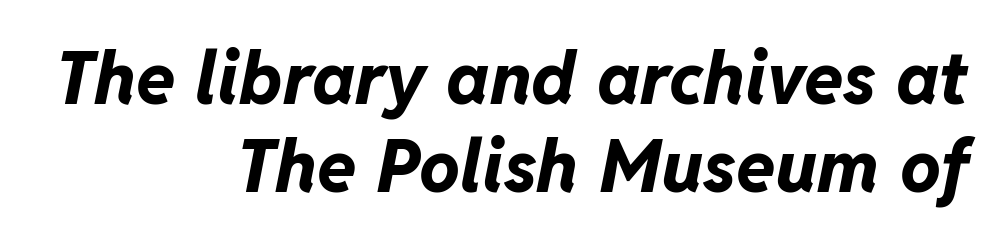
Yep, that's italic — everything's leaning. These lines carry a lot of weight — the face is fully bold. Between one letter and the next there's only the usual sliver of space. Lines of text with bare space underneath.
